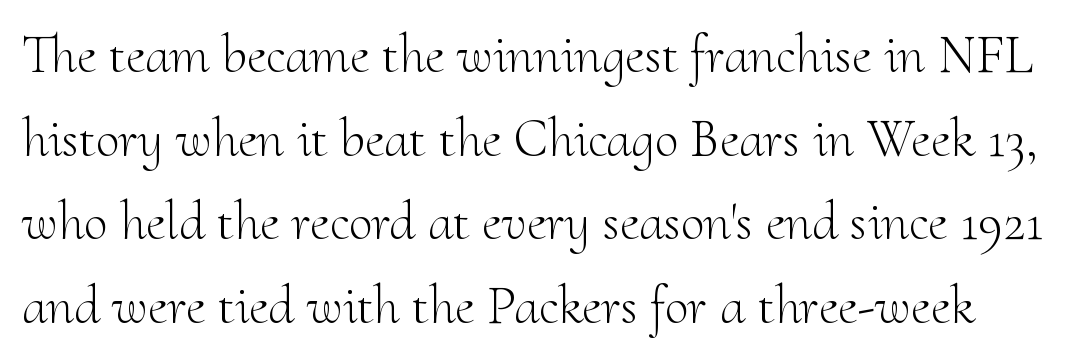
The image shows 54 px light serif type, upright; set normal line spacing (1.55x), normal letter spacing, not underlined; medium stroke contrast and a small x-height.
